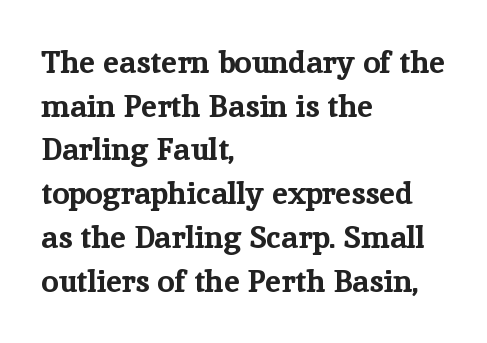
{"serif": "yes", "italic": "no", "bold": "yes", "weight": "bold", "width": "normal", "stroke_contrast": "low", "x_height": "medium", "monospaced": "no", "underline": "no", "align": "left", "line_spacing": "normal", "line_spacing_ratio": 1.41, "letter_spacing": "normal", "letter_spacing_em": 0.0, "glyph_px": 31}
